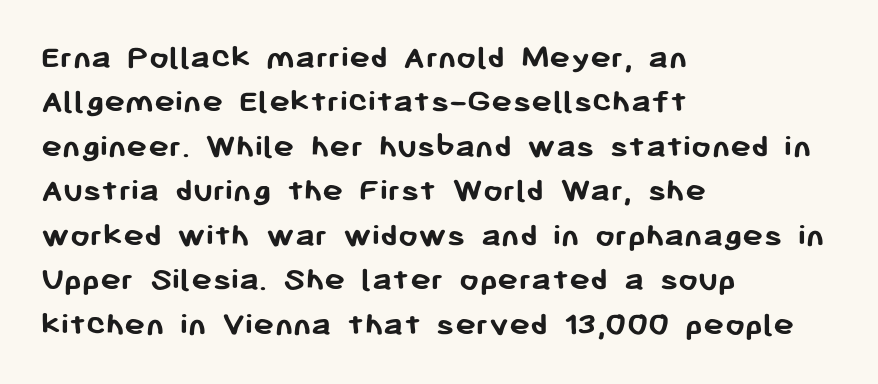
The image shows 35 px semibold sans-serif type, upright; set left-aligned, normal line spacing (1.27x), normal letter spacing, not underlined; low stroke contrast and a medium x-height.
